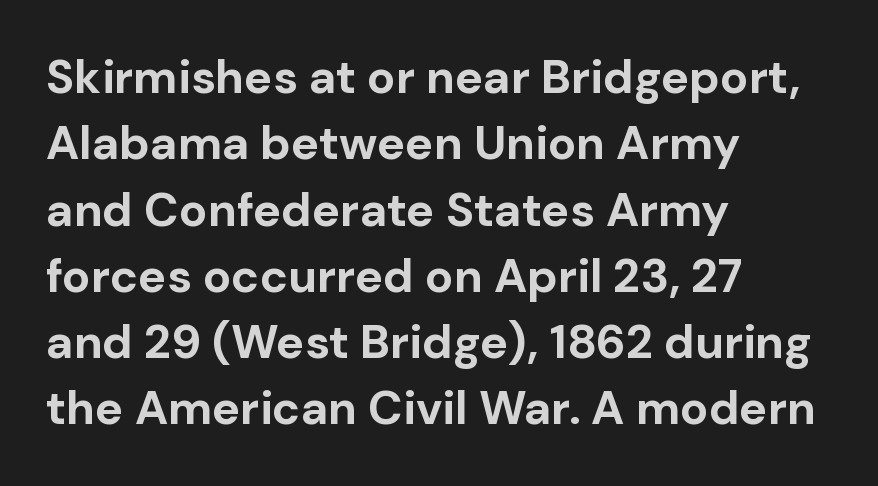
{"serif": "no", "italic": "no", "bold": "yes", "weight": "bold", "width": "normal", "stroke_contrast": "low", "x_height": "medium", "monospaced": "no", "underline": "no", "align": "left", "line_spacing": "normal", "line_spacing_ratio": 1.41, "letter_spacing": "normal", "letter_spacing_em": 0.0, "glyph_px": 47}
